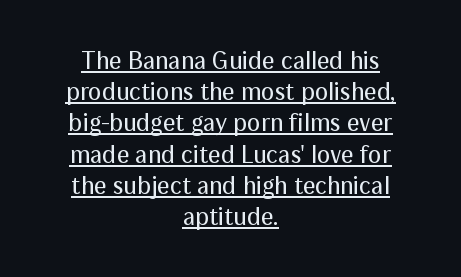
The image shows 25 px text type, upright; set centered, normal line spacing (1.25x), normal letter spacing, underlined.
